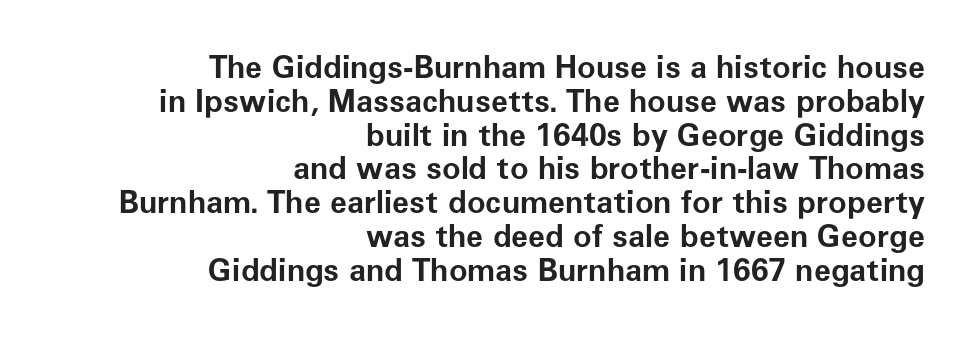
The font family rendered here belongs to the sans-serif group. Honestly, the rows look squashed on top of each other. Lines of text with bare space underneath. Ascenders rise straight up at ninety degrees.
